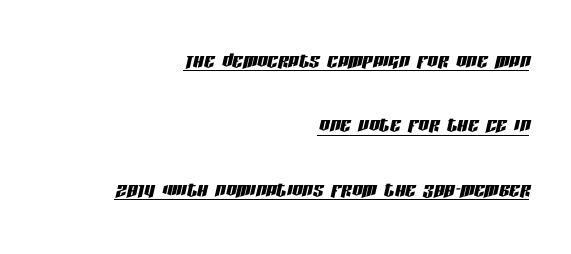
Yep, that's italic — everything's leaning. The designer dialed line spacing up above the default. Which margin do the lines hug? The right one — the left edge is uneven. The face used here appears with an underline applied. The letters sit at their default tracking, neither squeezed nor spread.
